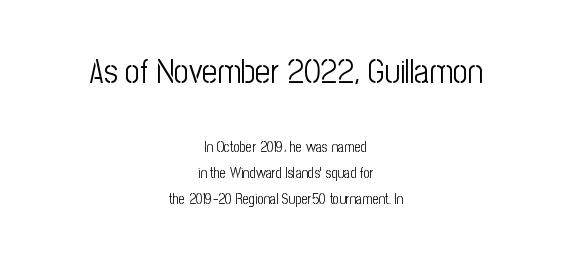
{"serif": "no", "italic": "no", "bold": "no", "weight": "light", "width": "condensed", "stroke_contrast": "low", "x_height": "medium", "monospaced": "no", "underline": "no", "align": "center", "line_spacing_ratio": 1.84, "letter_spacing": "normal", "letter_spacing_em": 0.0, "larger_block": "first", "size_ratio": 2.36, "glyph_px": 33}
